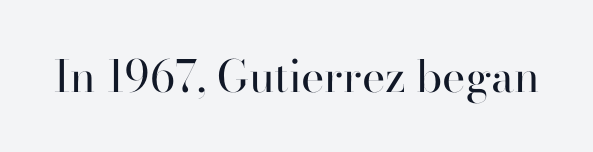
The letters carry serifs — small finishing strokes at the ends of their stems. Each stroke keeps to a modest, everyday thickness or less. Honestly, there is no underline to notice here at all. Varying glyph widths throughout — classic text-font behaviour. Between one letter and the next there's only the usual sliver of space.
